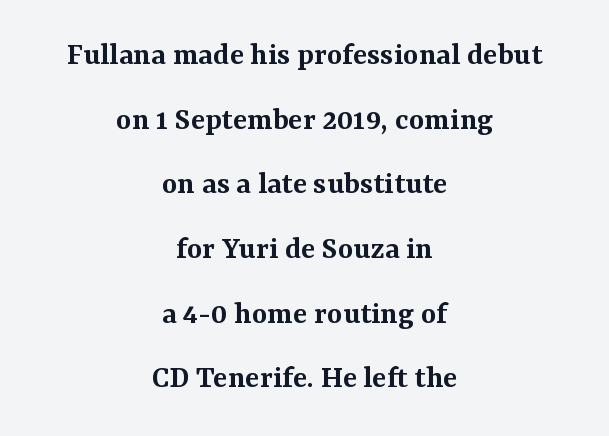
{"serif": "yes", "italic": "no", "bold": "semi", "weight": "semibold", "width": "normal", "stroke_contrast": "medium", "x_height": "medium", "monospaced": "no", "underline": "no", "align": "center", "line_spacing": "loose", "line_spacing_ratio": 1.96, "letter_spacing": "normal", "letter_spacing_em": 0.0, "glyph_px": 33}
